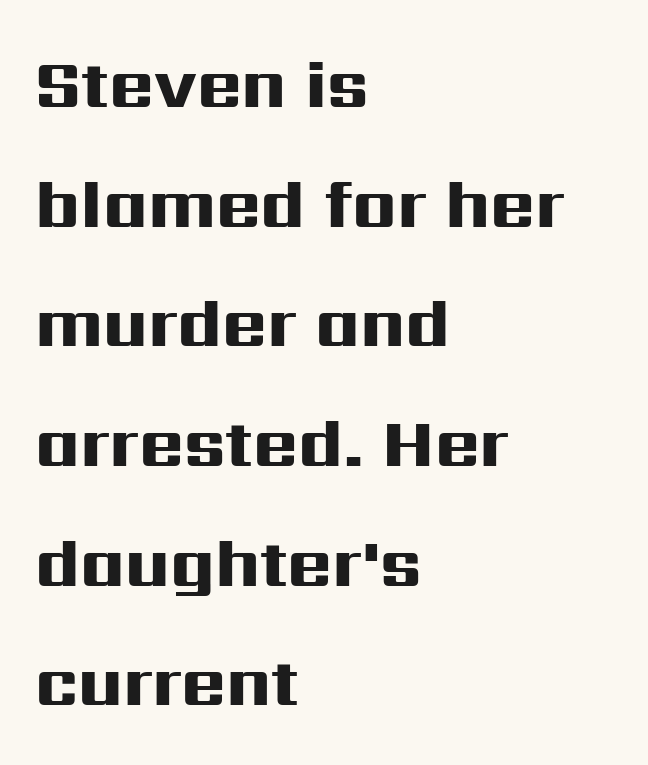
The image shows 68 px heavy, wide sans-serif type, upright; set left-aligned, line spacing 1.76x, normal letter spacing, not underlined; high stroke contrast and a medium x-height.
